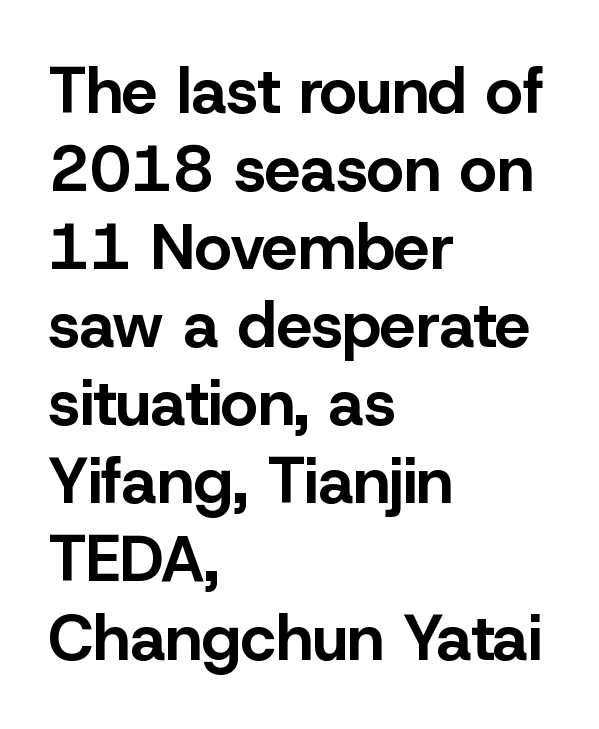
The image shows 64 px bold sans-serif type, upright; set left-aligned, line spacing 1.22x, normal letter spacing, not underlined; low stroke contrast and a medium x-height.
